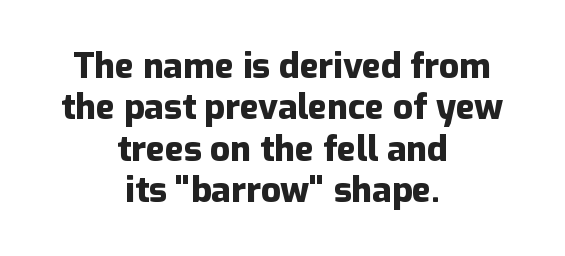
Q: Is the text bold? A: Yes.
Q: Is the text italic (slanted)? A: No, it is upright.
Q: Is the typeface a serif or a sans-serif typeface? A: Sans-serif.
Q: Is the text underlined? A: No.
Q: How is the paragraph aligned? A: Centered.
Q: Is the spacing between letters normal or unusually wide? A: Normal.
Q: Width (condensed, normal, or wide)? A: Normal.
Q: Stroke contrast? A: Low.
Q: x-height? A: Medium.
Q: Monospaced? A: No.
